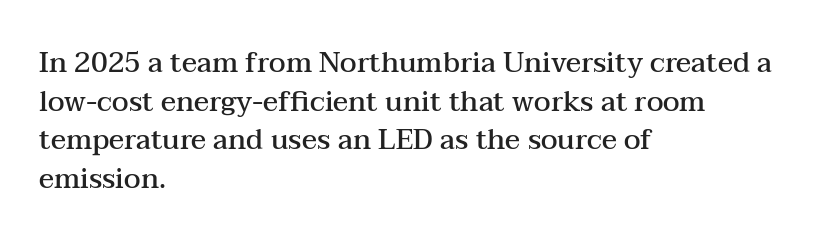
The vertical gap from one line to the next is medium. These lines are set flush left with a ragged right edge. Moderately thickened strokes mark this as semibold type. When letters stand straight like this, we call the style roman or upright.
